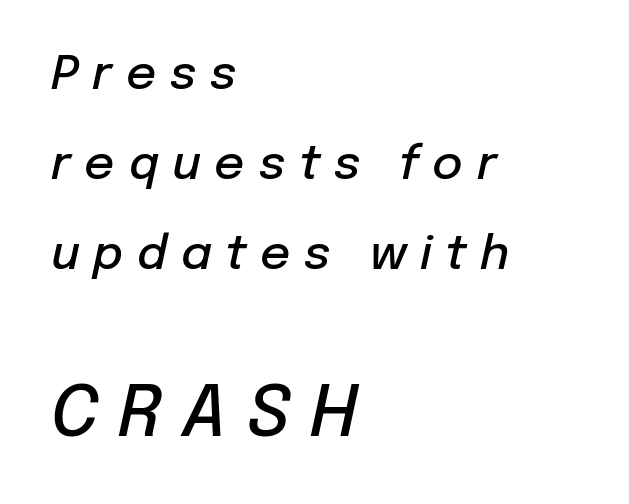
{"italic": "yes", "lean": "right", "slant_degrees": 12, "bold": "semi", "weight": "semibold", "width": "normal", "stroke_contrast": "low", "x_height": "medium", "monospaced": "no", "underline": "no", "align": "left", "line_spacing": "loose", "line_spacing_ratio": 1.92, "letter_spacing": "wide", "letter_spacing_em": 0.29, "larger_block": "second", "size_ratio": 1.51, "glyph_px": 71}
